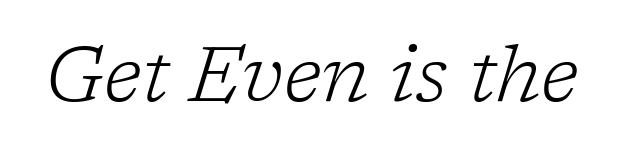
{"serif": "yes", "italic": "yes", "lean": "right", "slant_degrees": 17, "bold": "no", "weight": "light", "width": "normal", "stroke_contrast": "low", "x_height": "medium", "monospaced": "no", "underline": "no", "letter_spacing": "normal", "letter_spacing_em": 0.0, "glyph_px": 77}
